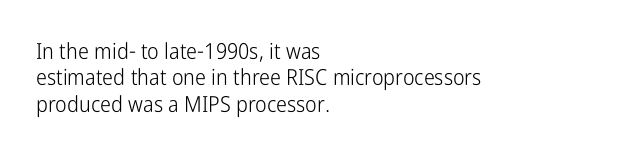
The image shows 22 px text type, upright; set left-aligned, line spacing 1.2x, normal letter spacing, not underlined.
